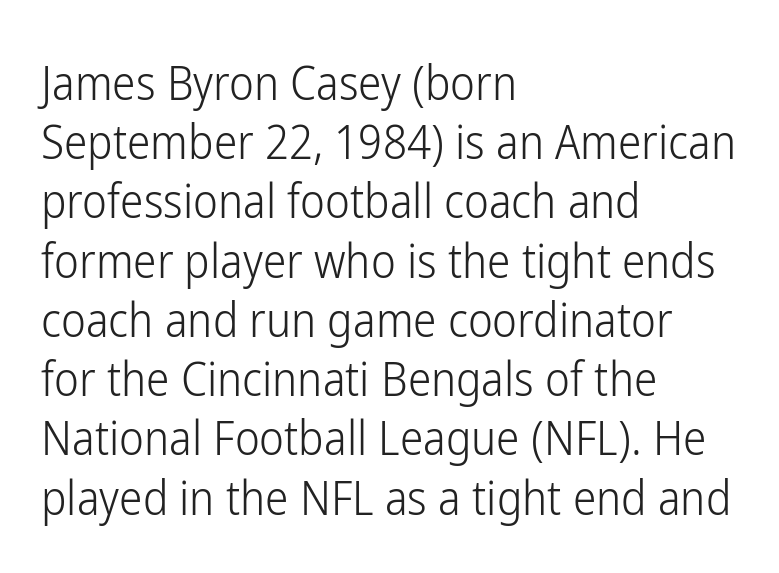
The image shows 47 px light, condensed sans-serif type, upright; set left-aligned, normal line spacing (1.26x), normal letter spacing, not underlined; low stroke contrast and a medium x-height.
